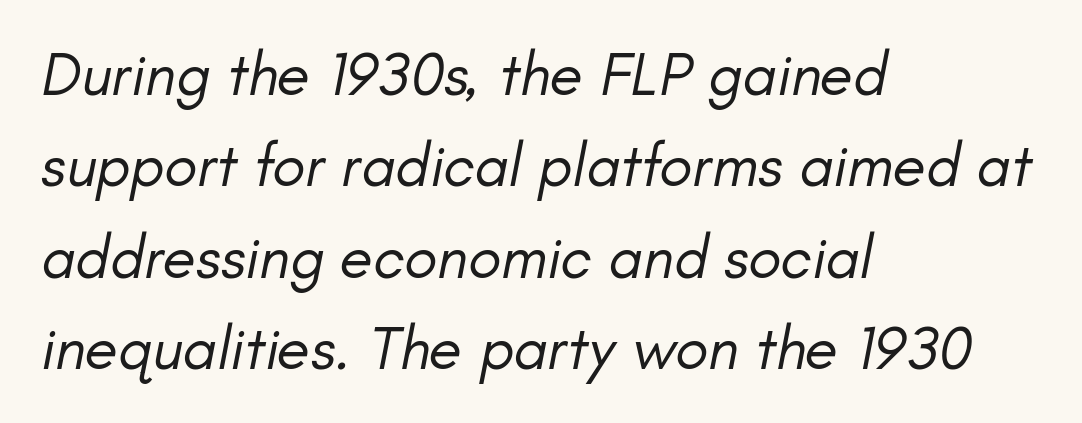
{"italic": "yes", "lean": "right", "slant_degrees": 11, "bold": "no", "weight": "regular", "width": "normal", "stroke_contrast": "low", "x_height": "small", "monospaced": "no", "underline": "no", "align": "left", "line_spacing": "normal", "line_spacing_ratio": 1.5, "letter_spacing": "normal", "letter_spacing_em": 0.0, "glyph_px": 61}
